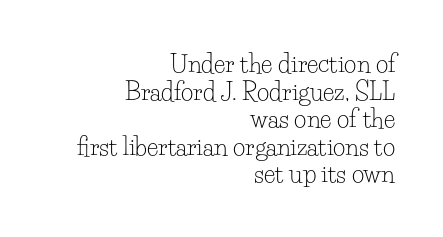
The image shows 24 px text type, upright; set right-aligned, tight line spacing (1.15x), normal letter spacing, not underlined.
